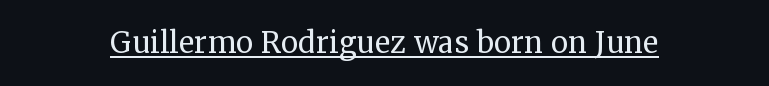
{"serif": "yes", "italic": "no", "bold": "no", "weight": "regular", "width": "normal", "stroke_contrast": "medium", "x_height": "medium", "monospaced": "no", "underline": "yes", "align": "center", "letter_spacing": "normal", "letter_spacing_em": 0.0, "glyph_px": 39}
